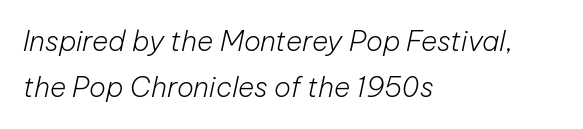
{"italic": "yes", "lean": "right", "slant_degrees": 12, "bold": "no", "weight": "light", "width": "normal", "stroke_contrast": "low", "x_height": "medium", "monospaced": "no", "underline": "no", "align": "left", "line_spacing": "normal", "line_spacing_ratio": 1.66, "letter_spacing": "normal", "letter_spacing_em": 0.0, "glyph_px": 28}
